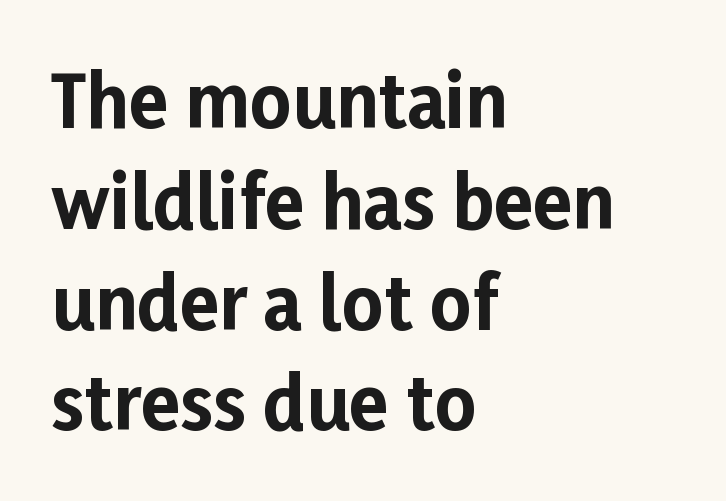
{"serif": "no", "italic": "no", "bold": "yes", "weight": "bold", "width": "normal", "stroke_contrast": "low", "x_height": "medium", "monospaced": "no", "underline": "no", "align": "left", "line_spacing": "normal", "line_spacing_ratio": 1.4, "letter_spacing": "normal", "letter_spacing_em": 0.0, "glyph_px": 72}
